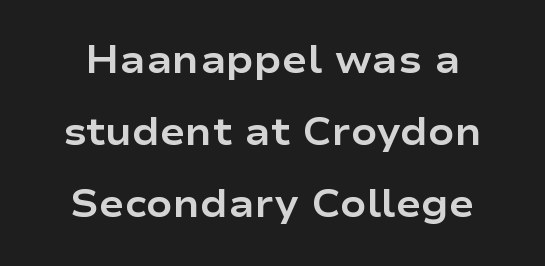
Q: Is the text bold? A: Yes.
Q: Is the text italic (slanted)? A: No, it is upright.
Q: Is the typeface a serif or a sans-serif typeface? A: Sans-serif.
Q: Is the text underlined? A: No.
Q: How is the paragraph aligned? A: Centered.
Q: Is the spacing between letters normal or unusually wide? A: Normal.
Q: Is the spacing between lines tight, normal or loose? A: Loose.
Q: Width (condensed, normal, or wide)? A: Wide.
Q: Stroke contrast? A: Low.
Q: x-height? A: Medium.
Q: Monospaced? A: No.
